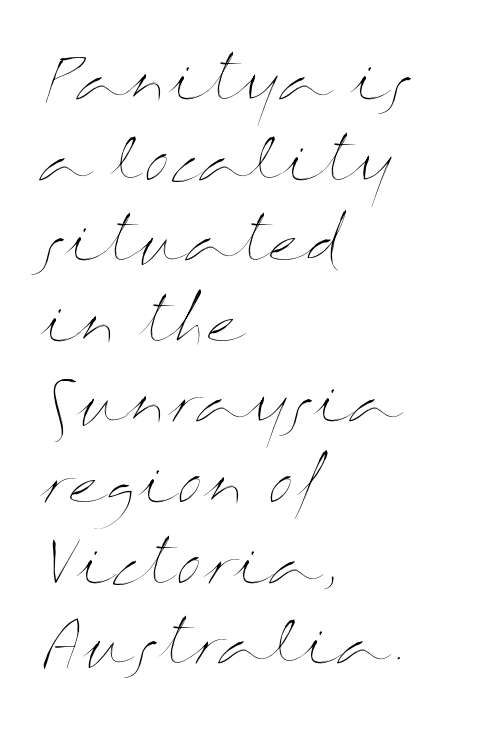
The image shows 58 px thin, wide type; set left-aligned, normal line spacing (1.39x), normal letter spacing, not underlined; medium stroke contrast and a medium x-height.
